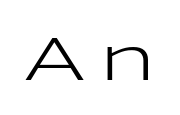
{"serif": "no", "italic": "no", "bold": "no", "weight": "regular", "width": "wide", "stroke_contrast": "low", "x_height": "medium", "monospaced": "no", "underline": "no", "letter_spacing": "wide", "letter_spacing_em": 0.29, "glyph_px": 60}
